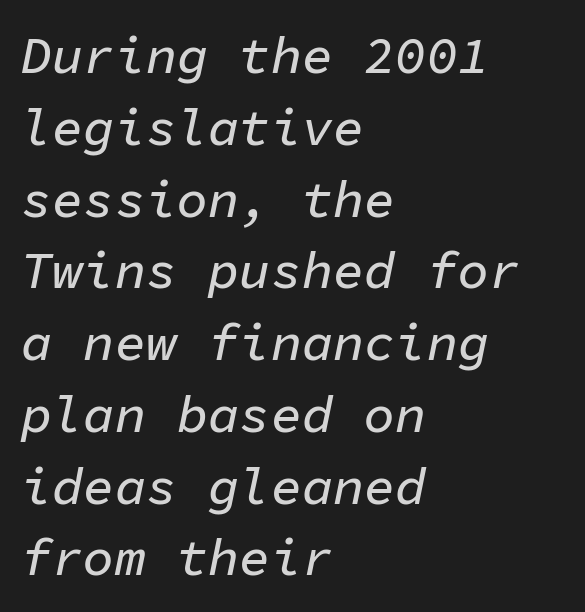
Q: Is the text italic (slanted)? A: Yes, it leans right by about 11 degrees.
Q: Is the text underlined? A: No.
Q: How is the paragraph aligned? A: Left-aligned.
Q: Is the spacing between letters normal or unusually wide? A: Normal.
Q: Is the spacing between lines tight, normal or loose? A: Normal.
Q: Width (condensed, normal, or wide)? A: Normal.
Q: Stroke contrast? A: Low.
Q: x-height? A: Medium.
Q: Monospaced? A: Yes.
